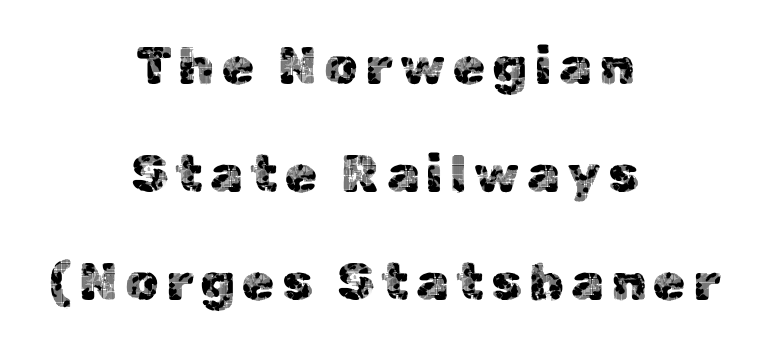
This sample uses a sans-serif face. The paragraph shown floats in the horizontal middle. A typesetter would call this proportional, since set widths differ per character. If you measured baseline to baseline, you'd find a long distance.
